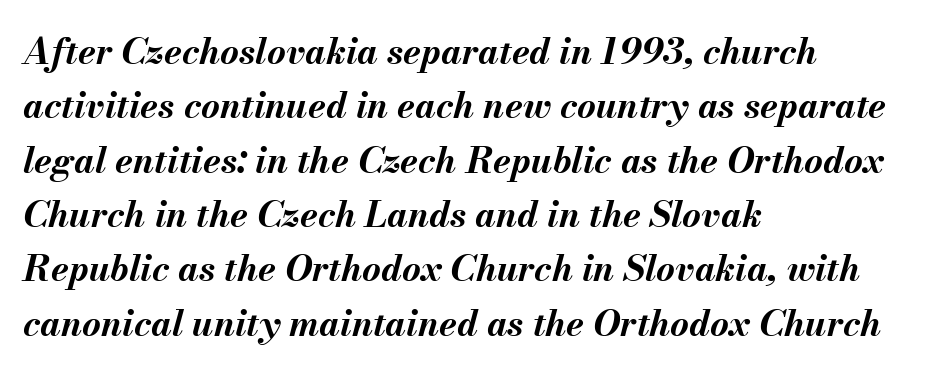
The image shows 36 px bold type, italic (leaning right); set left-aligned, normal line spacing (1.51x), normal letter spacing, not underlined; medium stroke contrast and a small x-height.
